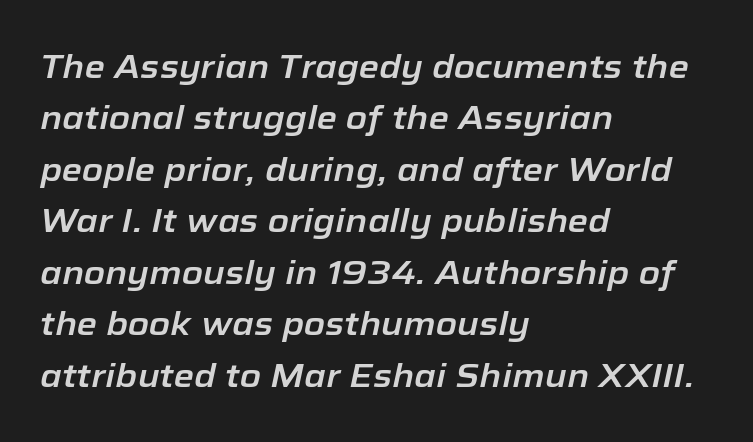
The image shows 33 px text type, italic (leaning right); set left-aligned, normal line spacing (1.56x), normal letter spacing, not underlined; low stroke contrast and a medium x-height.
